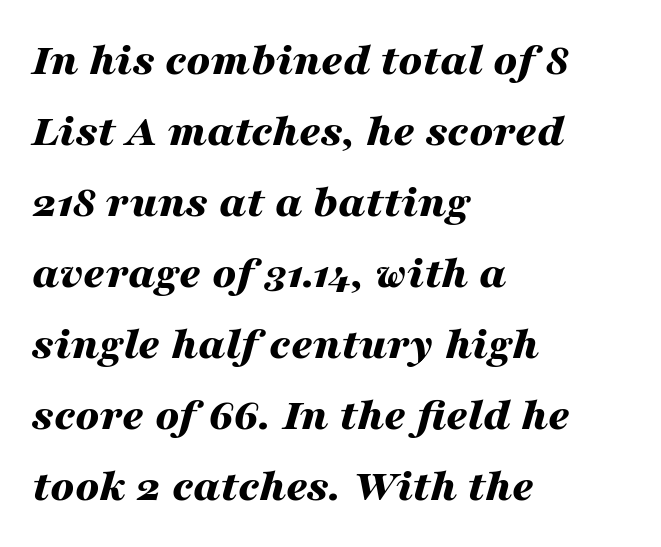
Q: Is the text bold? A: Yes.
Q: Is the text italic (slanted)? A: Yes, it leans right by about 16 degrees.
Q: Is the text underlined? A: No.
Q: How is the paragraph aligned? A: Left-aligned.
Q: Is the spacing between letters normal or unusually wide? A: Normal.
Q: Is the spacing between lines tight, normal or loose? A: Normal.
Q: Width (condensed, normal, or wide)? A: Wide.
Q: Stroke contrast? A: Medium.
Q: x-height? A: Medium.
Q: Monospaced? A: No.
